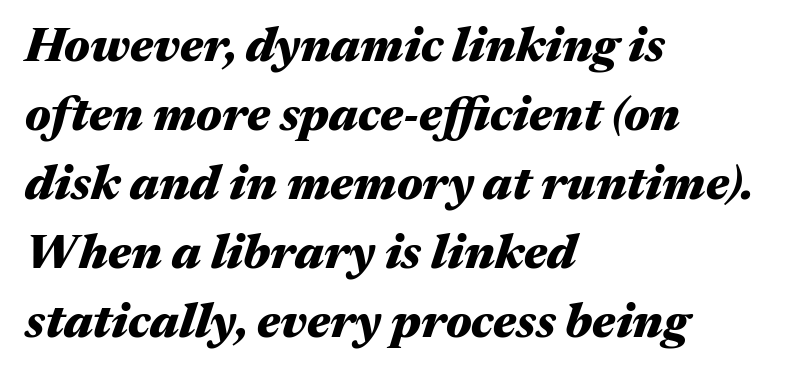
The image shows 48 px heavy, wide type, italic (leaning right); set left-aligned, normal line spacing (1.44x), normal letter spacing, not underlined; medium stroke contrast and a medium x-height.
